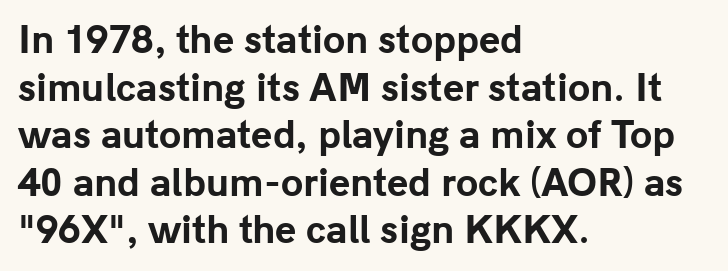
The image shows 36 px bold sans-serif type, upright; set left-aligned, normal line spacing (1.32x), normal letter spacing, not underlined; low stroke contrast and a medium x-height.
